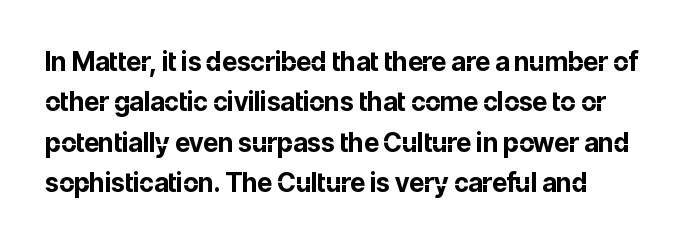
Glyph-to-glyph distance matches everyday printed text. Ordinary non-slanted type is in use. Pretty heavy lettering here — definitely bold. This block has exactly the height ordinary leading produces. Clear beneath every line of the passage.
